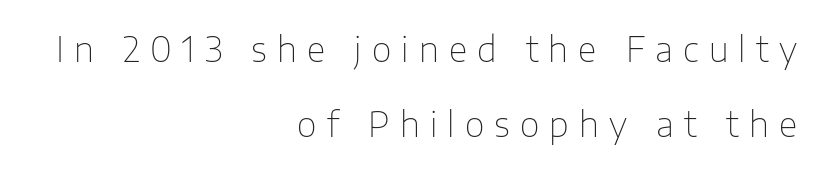
Q: Is the text bold? A: No.
Q: Is the text italic (slanted)? A: No, it is upright.
Q: Is the typeface a serif or a sans-serif typeface? A: Sans-serif.
Q: Is the text underlined? A: No.
Q: How is the paragraph aligned? A: Right-aligned.
Q: Is the spacing between letters normal or unusually wide? A: Unusually wide.
Q: Is the spacing between lines tight, normal or loose? A: Loose.
Q: Width (condensed, normal, or wide)? A: Normal.
Q: Stroke contrast? A: Low.
Q: x-height? A: Medium.
Q: Monospaced? A: No.
